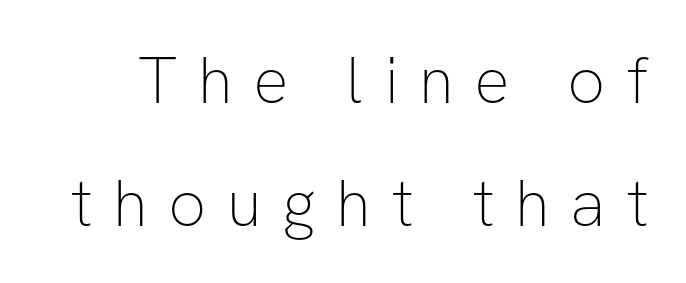
Q: Is the text bold? A: No.
Q: Is the text italic (slanted)? A: No, it is upright.
Q: Is the typeface a serif or a sans-serif typeface? A: Sans-serif.
Q: Is the text underlined? A: No.
Q: Is the spacing between letters normal or unusually wide? A: Unusually wide.
Q: Width (condensed, normal, or wide)? A: Normal.
Q: Stroke contrast? A: Low.
Q: x-height? A: Medium.
Q: Monospaced? A: No.
